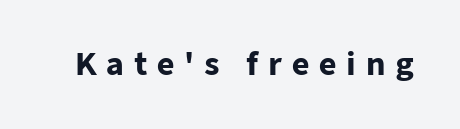
Q: Is the text bold? A: Yes.
Q: Is the text italic (slanted)? A: No, it is upright.
Q: Is the typeface a serif or a sans-serif typeface? A: Sans-serif.
Q: Is the text underlined? A: No.
Q: Is the spacing between letters normal or unusually wide? A: Unusually wide.
Q: Width (condensed, normal, or wide)? A: Normal.
Q: Stroke contrast? A: Low.
Q: x-height? A: Medium.
Q: Monospaced? A: No.
